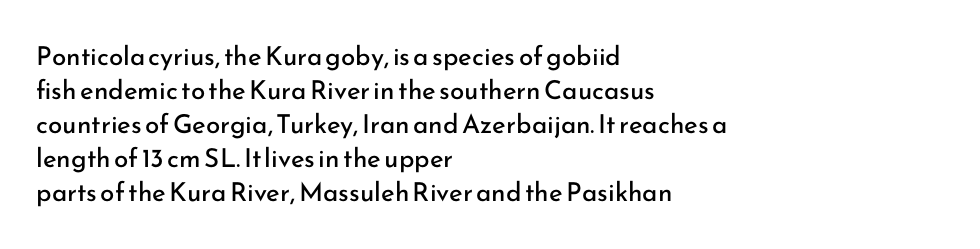
{"italic": "no", "bold": "no", "underline": "no", "align": "left", "line_spacing": "normal", "line_spacing_ratio": 1.31, "letter_spacing": "normal", "letter_spacing_em": 0.0, "glyph_px": 26}
